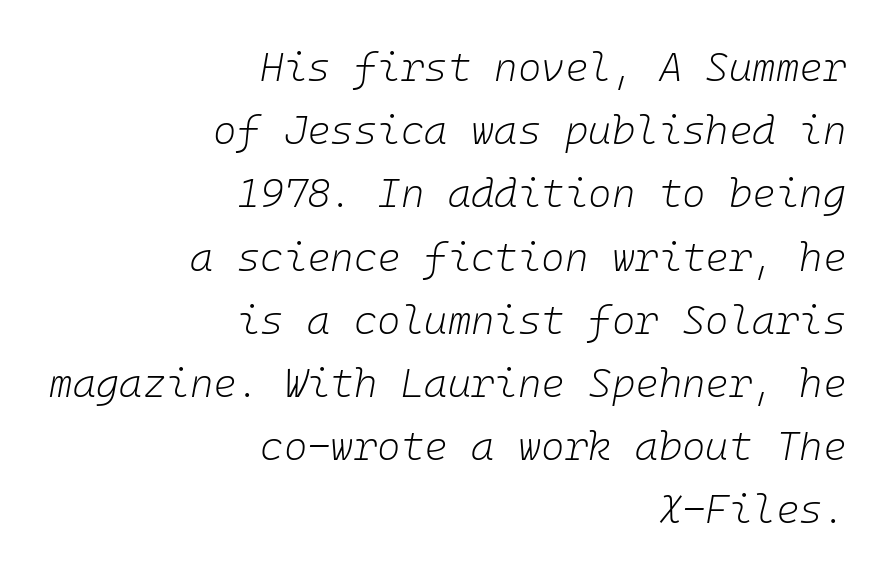
{"italic": "yes", "lean": "right", "slant_degrees": 10, "bold": "no", "weight": "light", "width": "normal", "stroke_contrast": "low", "x_height": "medium", "underline": "no", "align": "right", "line_spacing": "normal", "line_spacing_ratio": 1.58, "letter_spacing": "normal", "letter_spacing_em": 0.0, "glyph_px": 40}
